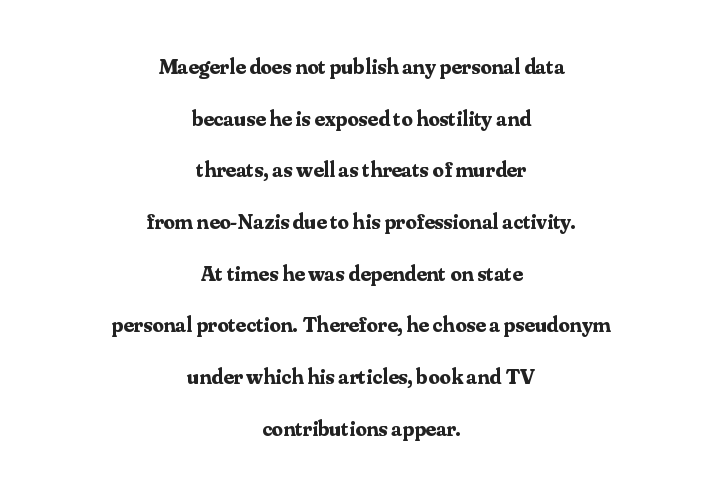
The image shows 22 px bold type, upright; set centered, loose line spacing (2.35x), normal letter spacing, not underlined.
